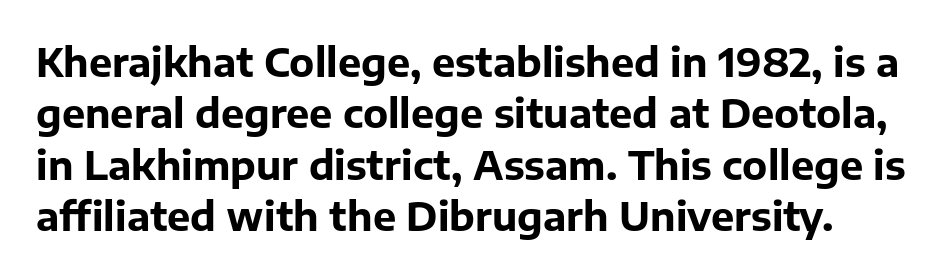
This is sans-serif lettering, the kind often seen on screens and signage. Letters rest on an invisible, unmarked baseline. Plenty of ink on the page — the face is bold. A typesetter would call this proportional, since set widths differ per character. Is the letter spacing exaggerated? No — it looks like the ordinary default. These lines sit exactly where default settings would place them.
